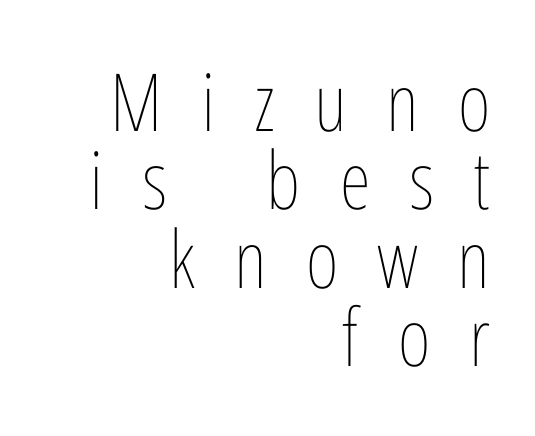
Q: Is the text bold? A: No.
Q: Is the text italic (slanted)? A: No, it is upright.
Q: Is the text underlined? A: No.
Q: How is the paragraph aligned? A: Right-aligned.
Q: Is the spacing between letters normal or unusually wide? A: Unusually wide.
Q: Is the spacing between lines tight, normal or loose? A: Tight.
Q: Width (condensed, normal, or wide)? A: Condensed.
Q: Stroke contrast? A: Low.
Q: x-height? A: Medium.
Q: Monospaced? A: No.
